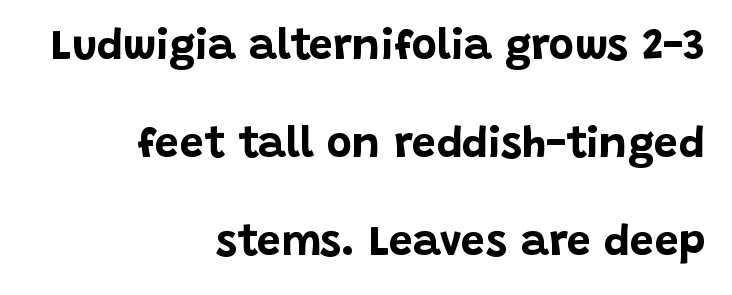
Which margin do the lines hug? The right one — the left edge is uneven. Is this a fixed-width face? No — the glyphs have proportional, varying widths. Check under the words: just untouched page. The strokes are fattened all the way to bold. Loosely led — the rows are spread out.
